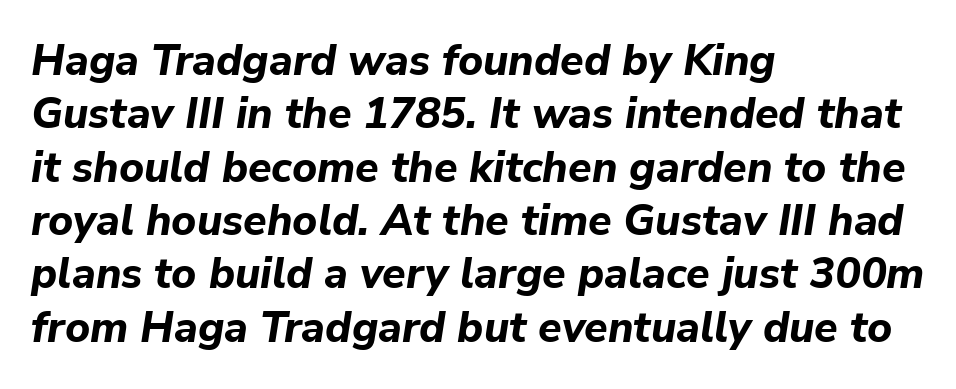
The image shows 43 px bold type, italic (leaning right); set left-aligned, line spacing 1.24x, normal letter spacing, not underlined; low stroke contrast and a medium x-height.
